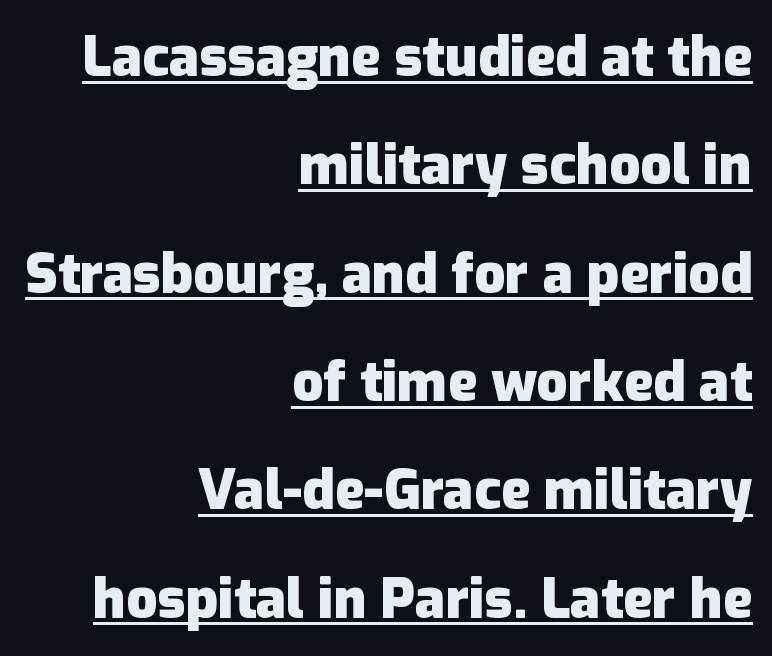
The text was rendered using a sans face with plain stroke endings. Compared with undecorated copy, this sample adds a rule below the words. Does the leading feel generous? Absolutely, it's lavish. Its strokes are broad and dark, the hallmark of bold type.
